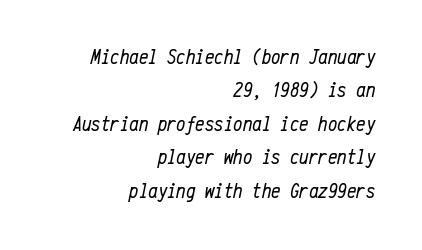
This sample is right-justified, so line beginnings fall wherever the words allow. An italicized treatment has been applied to the whole sample. Descenders are the only things crossing below the line. Each new line begins a customary step beneath the previous one. Between one letter and the next there's only the usual sliver of space.
